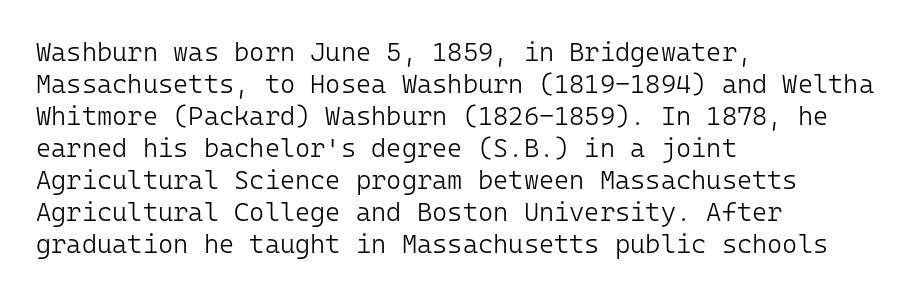
The passage shown is not underscored anywhere. Words appear dense and cohesive because spacing is normal. Alignment: flush left. Unlike italic type, these characters show no tilt at all.
